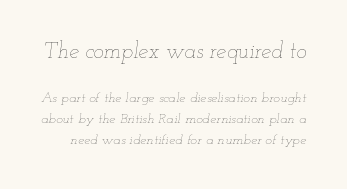
{"italic": "yes", "lean": "right", "slant_degrees": 12, "bold": "no", "underline": "no", "line_spacing": "normal", "line_spacing_ratio": 1.48, "letter_spacing": "normal", "letter_spacing_em": 0.0, "larger_block": "first", "size_ratio": 1.57, "glyph_px": 22}
